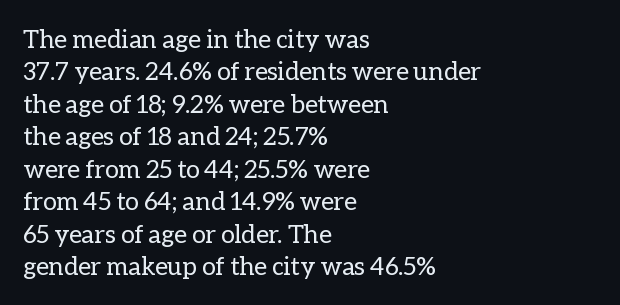
{"italic": "no", "bold": "no", "underline": "no", "align": "left", "line_spacing": "normal", "line_spacing_ratio": 1.3, "letter_spacing": "normal", "letter_spacing_em": 0.0, "glyph_px": 25}
